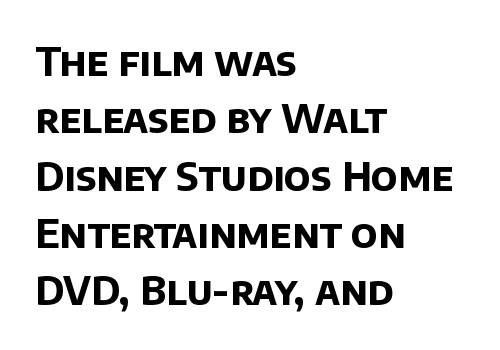
Q: Is the text bold? A: Yes.
Q: Is the typeface a serif or a sans-serif typeface? A: Sans-serif.
Q: Is the text underlined? A: No.
Q: How is the paragraph aligned? A: Left-aligned.
Q: Is the spacing between letters normal or unusually wide? A: Normal.
Q: Is the spacing between lines tight, normal or loose? A: Normal.
Q: Width (condensed, normal, or wide)? A: Normal.
Q: Stroke contrast? A: Low.
Q: x-height? A: Large.
Q: Monospaced? A: No.
